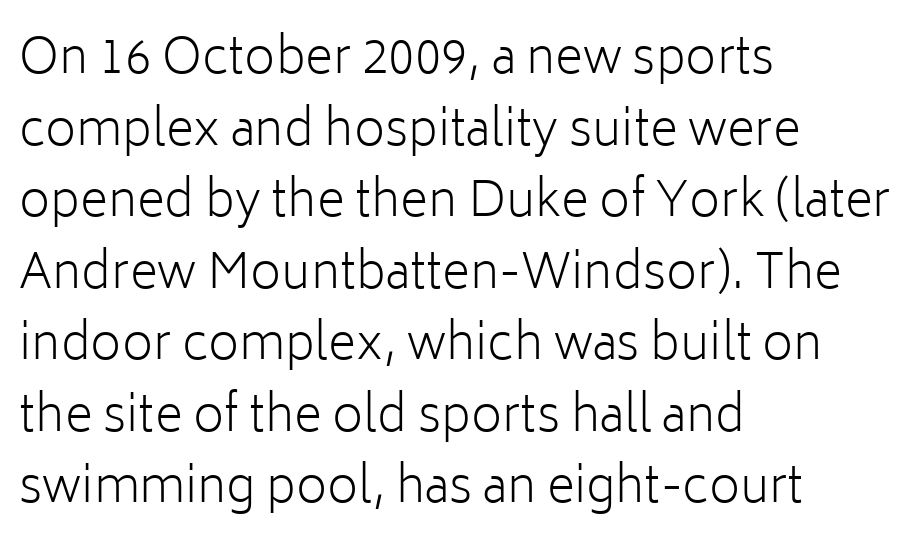
{"serif": "no", "italic": "no", "bold": "no", "weight": "light", "width": "normal", "stroke_contrast": "low", "x_height": "medium", "monospaced": "no", "underline": "no", "align": "left", "line_spacing": "normal", "line_spacing_ratio": 1.49, "letter_spacing": "normal", "letter_spacing_em": 0.0, "glyph_px": 48}
